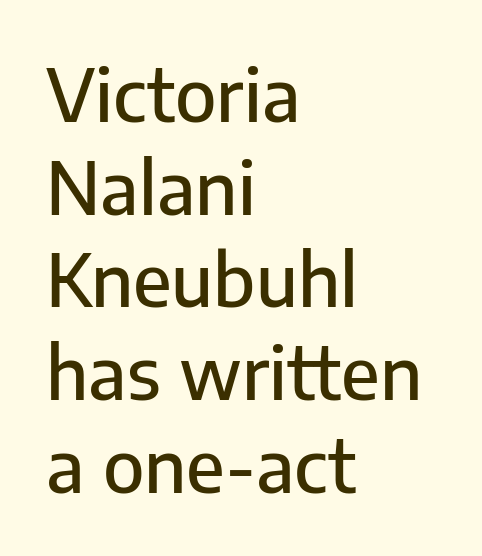
The image shows 73 px sans-serif type, upright; set left-aligned, normal line spacing (1.27x), normal letter spacing, not underlined; low stroke contrast and a medium x-height.
